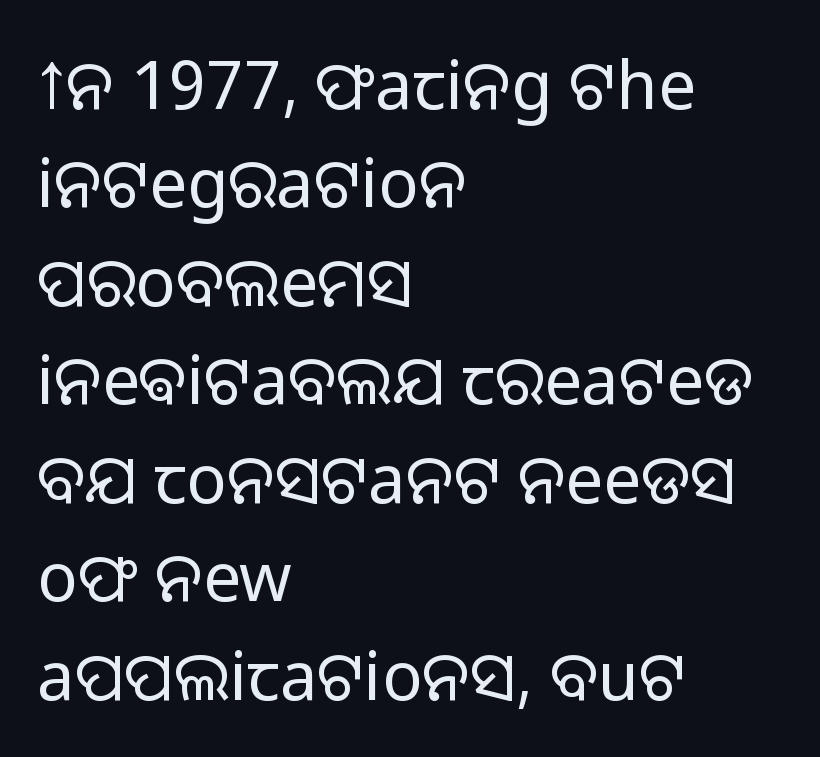
I'd call this a sans setting — the letters go barefoot. Note the varied advance widths — an 'i' is clearly narrower than an 'm'. Students, observe: this is what conventionally led text looks like. Quick note: underline off.
